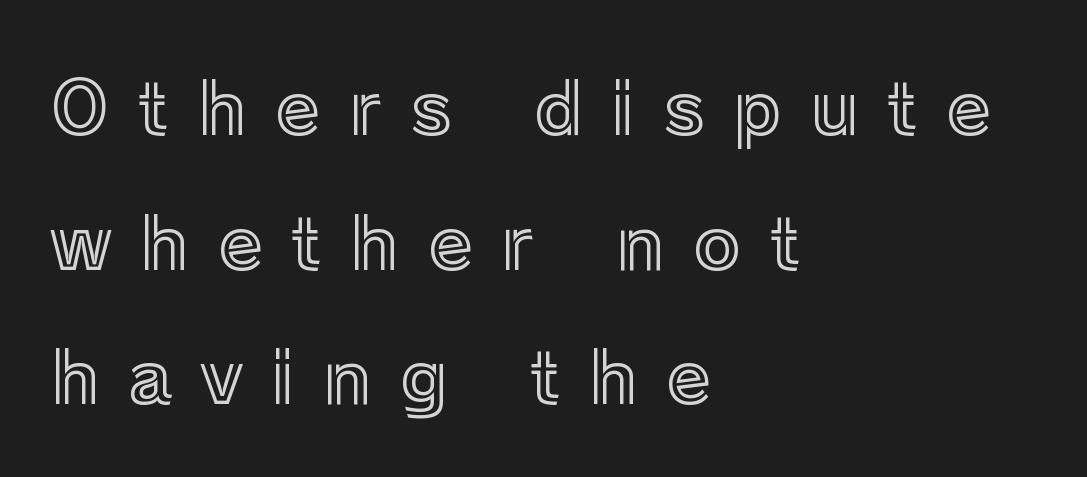
The image shows 72 px text type, upright; set left-aligned, line spacing 1.87x, unusually wide letter spacing (+0.4 em), not underlined; a medium x-height.
